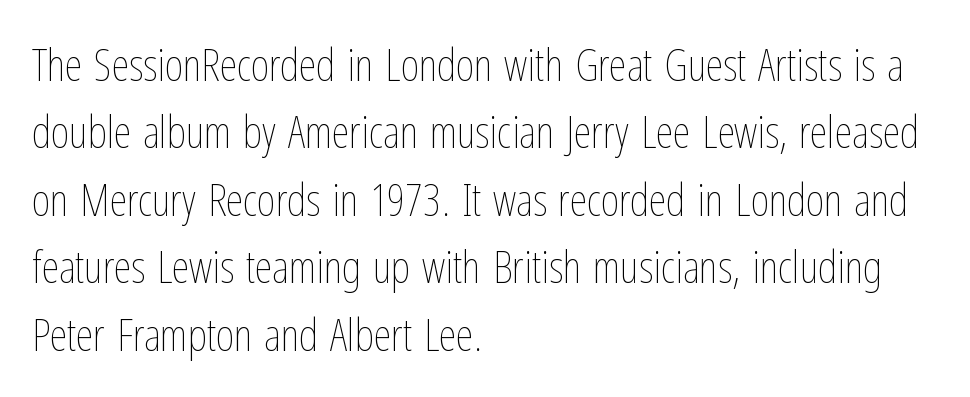
The image shows 45 px thin, condensed type, upright; set left-aligned, normal line spacing (1.5x), normal letter spacing, not underlined; low stroke contrast and a medium x-height.
